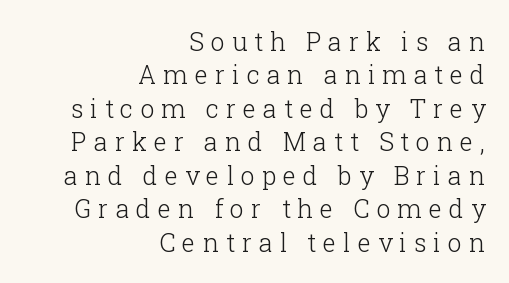
{"italic": "no", "bold": "no", "underline": "no", "align": "right", "line_spacing": "normal", "line_spacing_ratio": 1.34, "letter_spacing": "wide", "letter_spacing_em": 0.28, "glyph_px": 25}
